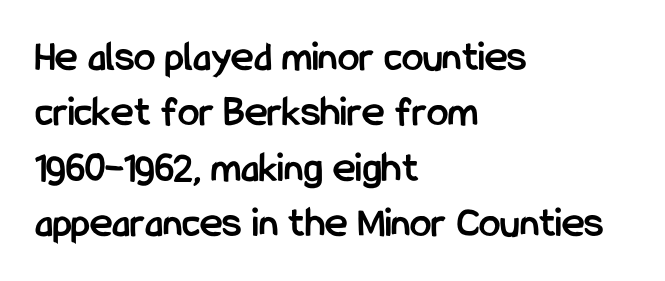
Q: Is the text bold? A: Yes.
Q: Is the text italic (slanted)? A: No, it is upright.
Q: Is the typeface a serif or a sans-serif typeface? A: Sans-serif.
Q: Is the text underlined? A: No.
Q: How is the paragraph aligned? A: Left-aligned.
Q: Is the spacing between letters normal or unusually wide? A: Normal.
Q: Is the spacing between lines tight, normal or loose? A: Normal.
Q: Width (condensed, normal, or wide)? A: Condensed.
Q: Stroke contrast? A: Low.
Q: x-height? A: Medium.
Q: Monospaced? A: No.
